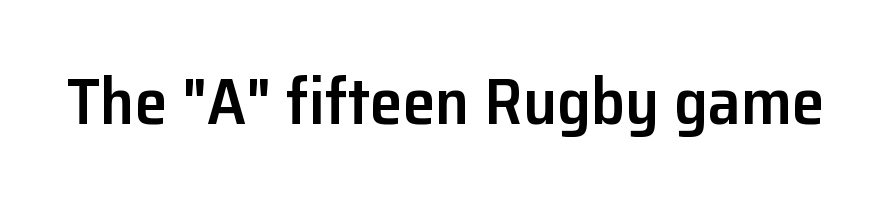
Q: Is the text bold? A: Semi-bold.
Q: Is the text italic (slanted)? A: No, it is upright.
Q: Is the typeface a serif or a sans-serif typeface? A: Sans-serif.
Q: Is the text underlined? A: No.
Q: Is the spacing between letters normal or unusually wide? A: Normal.
Q: Width (condensed, normal, or wide)? A: Normal.
Q: Stroke contrast? A: Low.
Q: x-height? A: Medium.
Q: Monospaced? A: No.
